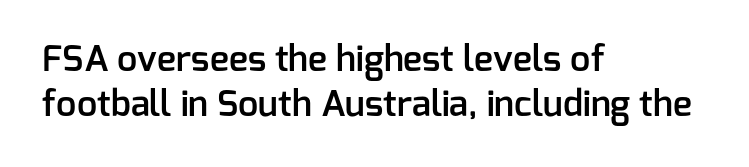
This sample uses an upright cut, with every glyph sitting square on the baseline. Compared with an ordinary text face, these strokes are moderately heavier — a semibold. These lines keep a tight, regular rhythm from letter to letter. Serif or sans? Sans — the stroke terminals are bare. Honestly, the row spacing looks completely unremarkable. All the whitespace from short lines collects on the right.
